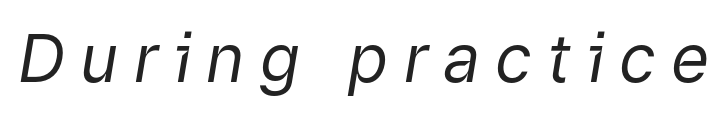
Is the letter spacing exaggerated? Yes — the characters are pushed far apart. Clear beneath every line of the passage. The face used here is proportionally spaced, like ordinary book or web type. Each stroke keeps to a modest, everyday thickness or less.
